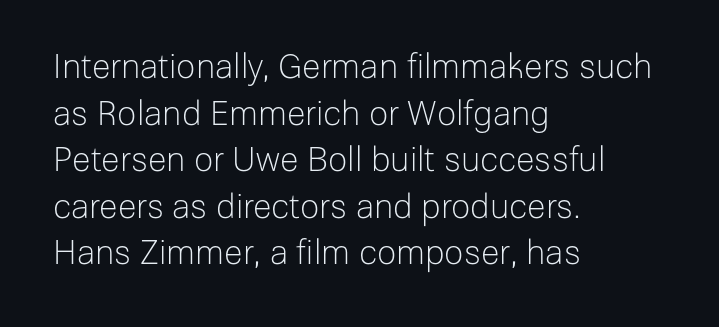
This is not heavy type; no bold has been used. Where is the straight margin? On the left. You can tell it's not italic because the verticals are truly vertical. Typographically, this falls in the sans-serif category.
